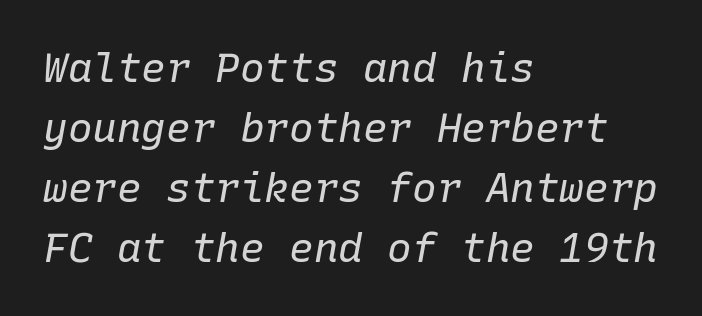
Q: Is the text bold? A: No.
Q: Is the text italic (slanted)? A: Yes, it leans right by about 10 degrees.
Q: Is the text underlined? A: No.
Q: How is the paragraph aligned? A: Left-aligned.
Q: Is the spacing between letters normal or unusually wide? A: Normal.
Q: Is the spacing between lines tight, normal or loose? A: Normal.
Q: Width (condensed, normal, or wide)? A: Normal.
Q: Stroke contrast? A: Low.
Q: x-height? A: Medium.
Q: Monospaced? A: Yes.
